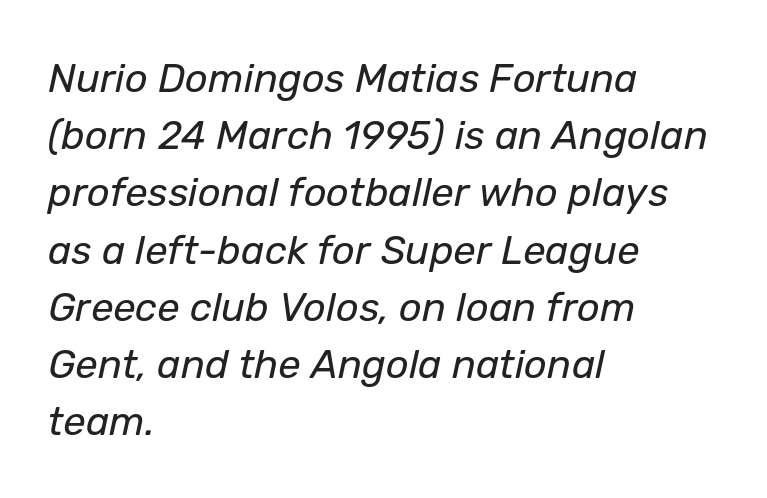
The passage shown stacks its lines at a standard gap. You could call the tracking neutral — neither tight nor loose. Slanted lettering throughout. A typesetter would call this proportional, since set widths differ per character. The baseline area is clear. Teacher's note: observe the even left margin — that is flush-left alignment.
